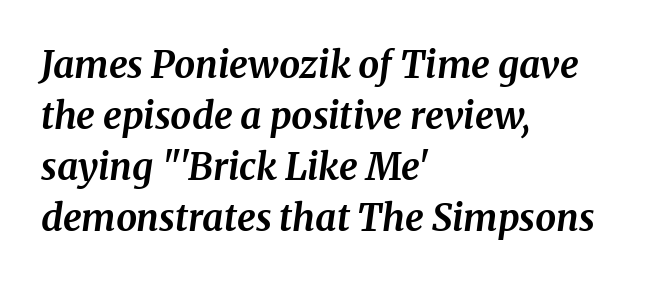
Would a proofreader flag this as italicized? Yes. Look at the bottom of the vertical strokes: they flare into serifs here. Heavy, bold letterforms. One glance says typical: line gaps are just what's usual. The passage is arranged the way most books set body copy — flush left. Words float on clear page, feet unadorned.
